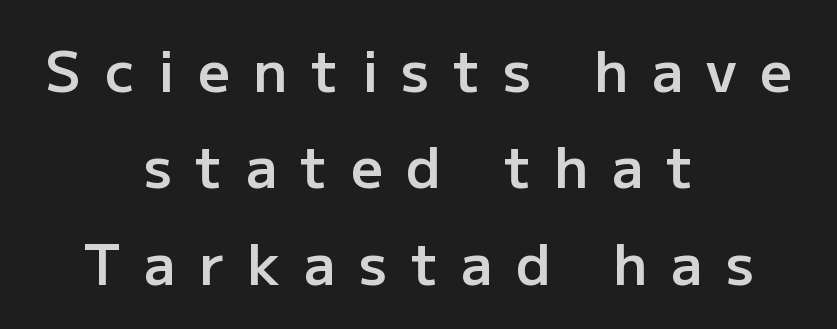
What weight is shown? A semibold, between regular and bold. Neither beginnings nor endings align; midpoints do. The axis of the letterforms is exactly vertical. The face used here is a sans, in the tradition of grotesques and geometrics. Spacing verdict: proportional, widths tailored to each character. This rendering widens character spacing well past its baseline value.
